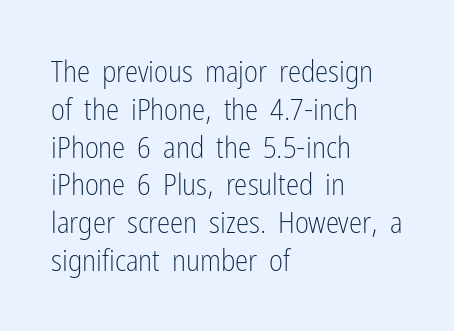
Q: Is the text bold? A: No.
Q: Is the text italic (slanted)? A: No, it is upright.
Q: Is the typeface a serif or a sans-serif typeface? A: Sans-serif.
Q: Is the text underlined? A: No.
Q: How is the paragraph aligned? A: Left-aligned.
Q: Is the spacing between letters normal or unusually wide? A: Normal.
Q: Is the spacing between lines tight, normal or loose? A: Normal.
Q: Width (condensed, normal, or wide)? A: Condensed.
Q: Stroke contrast? A: Low.
Q: x-height? A: Medium.
Q: Monospaced? A: No.
